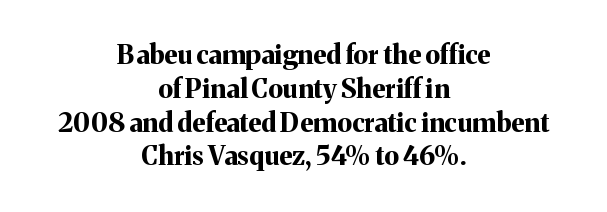
{"italic": "no", "bold": "yes", "underline": "no", "align": "center", "line_spacing": "normal", "line_spacing_ratio": 1.3, "letter_spacing": "normal", "letter_spacing_em": 0.0, "glyph_px": 26}
